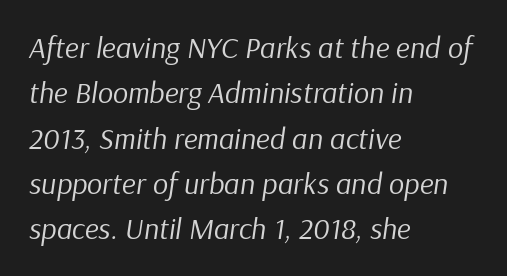
Weight: regular or lighter. Type without underlining. Varying glyph widths throughout — classic text-font behaviour. The face used here has a pronounced slope to its letters.
